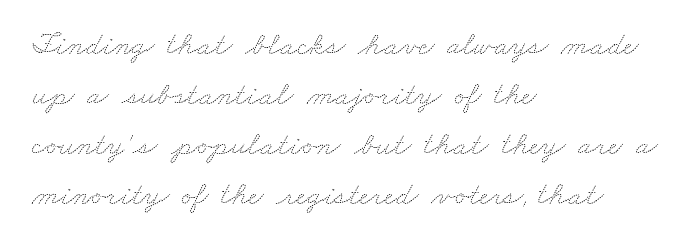
The image shows 32 px thin, wide type; set left-aligned, normal line spacing (1.56x), normal letter spacing, not underlined; medium stroke contrast and a small x-height.
